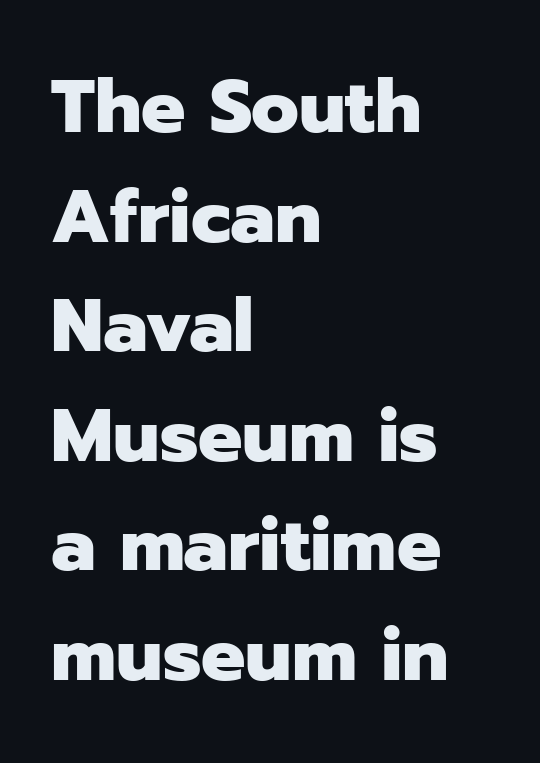
The image shows 74 px heavy sans-serif type, upright; set left-aligned, normal line spacing (1.48x), normal letter spacing, not underlined; low stroke contrast and a medium x-height.
